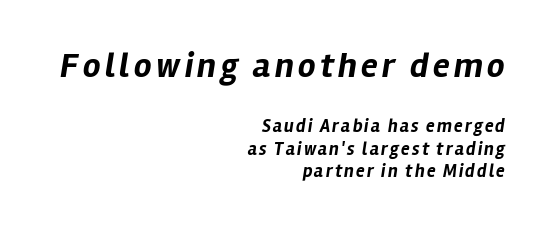
{"italic": "yes", "lean": "right", "slant_degrees": 12, "bold": "yes", "weight": "bold", "width": "normal", "stroke_contrast": "low", "x_height": "medium", "monospaced": "no", "underline": "no", "align": "right", "line_spacing_ratio": 1.24, "larger_block": "first", "size_ratio": 1.94, "glyph_px": 35}
